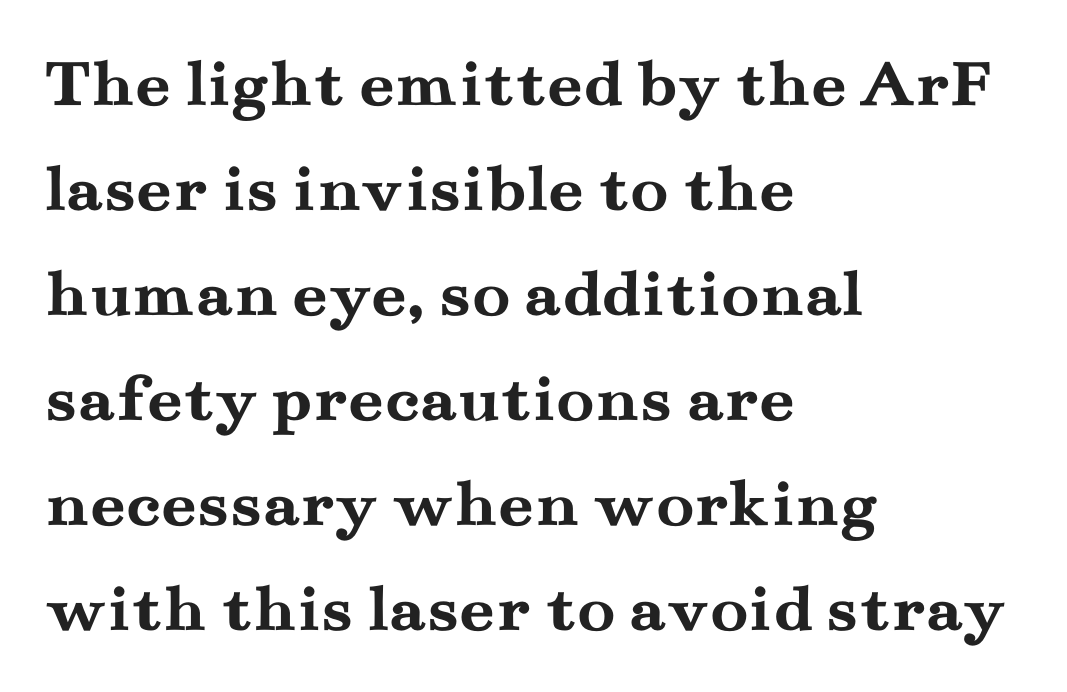
{"serif": "yes", "italic": "no", "bold": "yes", "weight": "semibold", "width": "wide", "stroke_contrast": "medium", "x_height": "small", "monospaced": "no", "underline": "no", "align": "left", "line_spacing": "normal", "line_spacing_ratio": 1.5, "letter_spacing": "normal", "letter_spacing_em": 0.0, "glyph_px": 70}
